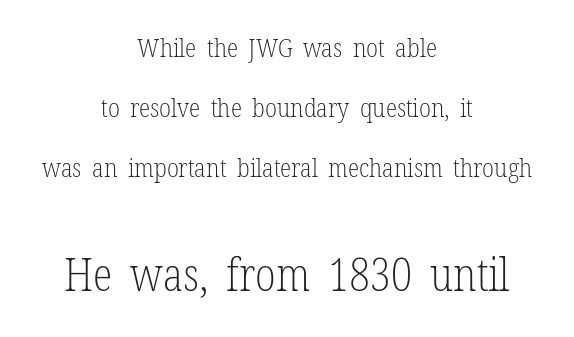
The image shows 45 px light, condensed serif type, upright; set centered, loose line spacing (2.3x), normal letter spacing, not underlined; the second (bottom) block is 1.73x larger; low stroke contrast and a medium x-height.
